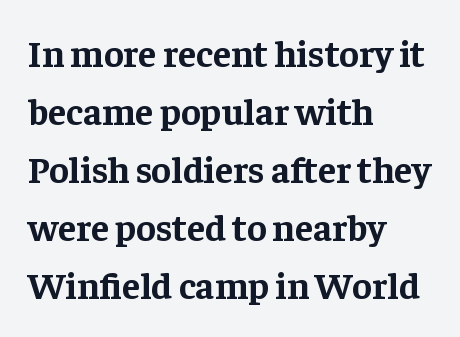
The image shows 37 px bold serif type, upright; set left-aligned, normal line spacing (1.57x), normal letter spacing, not underlined; low stroke contrast and a medium x-height.
